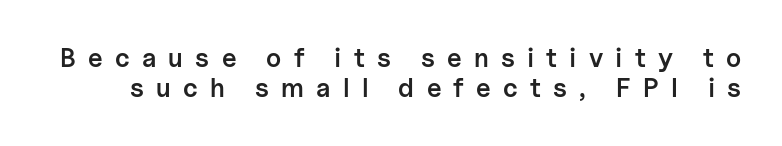
The image shows 26 px text type, upright; set line spacing 1.17x, unusually wide letter spacing (+0.47 em), not underlined.
